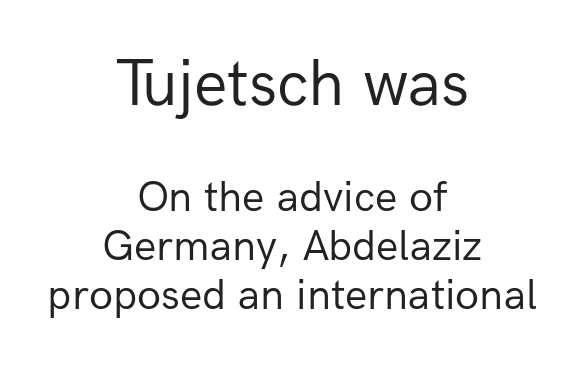
{"serif": "no", "italic": "no", "bold": "no", "weight": "regular", "width": "normal", "stroke_contrast": "low", "x_height": "medium", "monospaced": "no", "underline": "no", "align": "center", "line_spacing": "tight", "line_spacing_ratio": 1.11, "letter_spacing": "normal", "letter_spacing_em": 0.0, "larger_block": "first", "size_ratio": 1.5, "glyph_px": 66}
